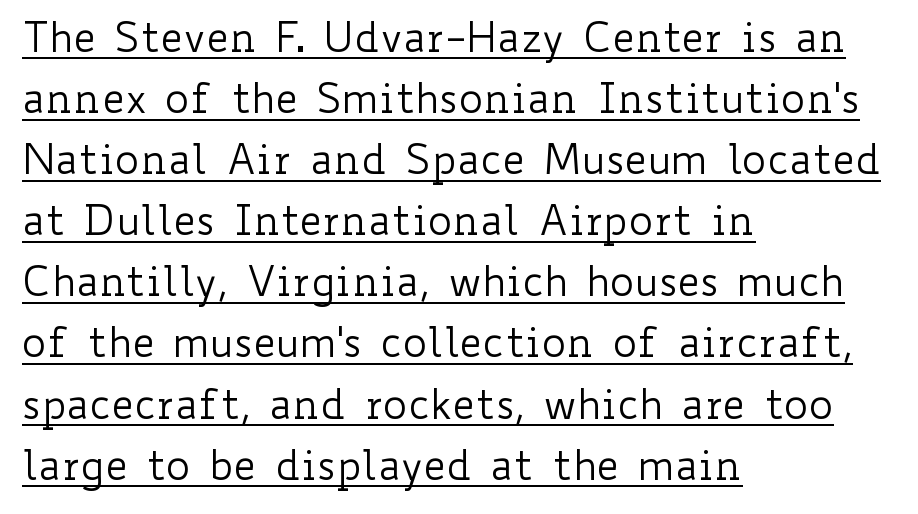
{"italic": "no", "bold": "no", "weight": "regular", "width": "wide", "stroke_contrast": "low", "x_height": "small", "monospaced": "no", "underline": "yes", "align": "left", "line_spacing": "normal", "line_spacing_ratio": 1.49, "letter_spacing": "normal", "letter_spacing_em": 0.0, "glyph_px": 41}
